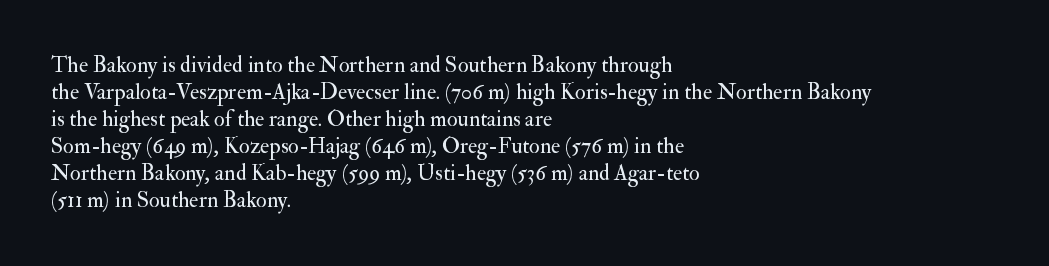
{"italic": "no", "bold": "no", "underline": "no", "align": "left", "line_spacing_ratio": 1.23, "letter_spacing": "normal", "letter_spacing_em": 0.0, "glyph_px": 22}
